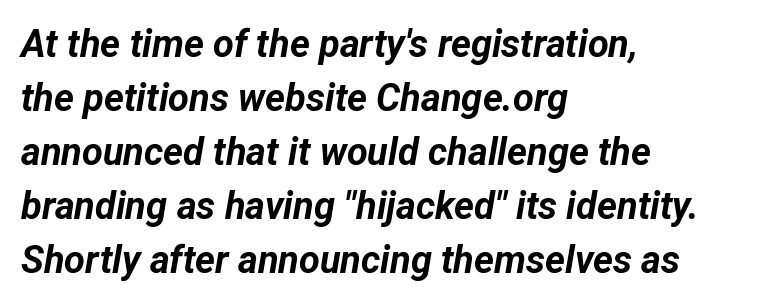
The image shows 38 px bold type, italic (leaning right); set left-aligned, normal line spacing (1.42x), normal letter spacing, not underlined; low stroke contrast and a medium x-height.
